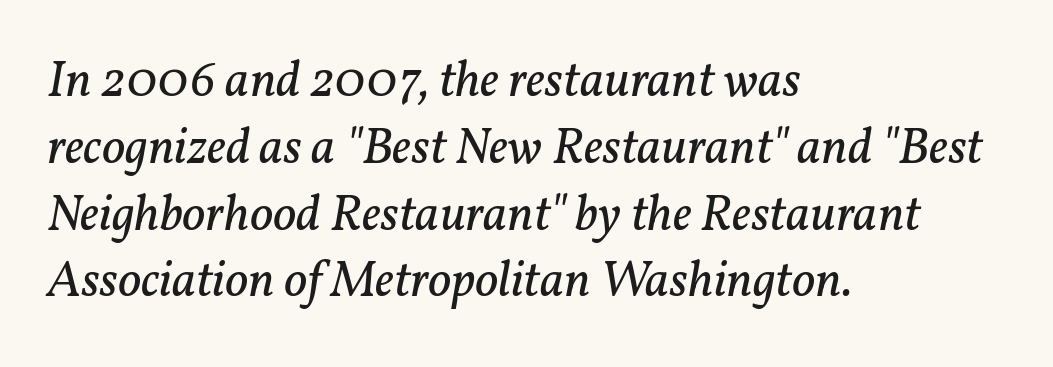
The image shows 51 px regular-weight serif type, italic (leaning right); set left-aligned, normal line spacing (1.31x), normal letter spacing, not underlined; low stroke contrast and a medium x-height.
